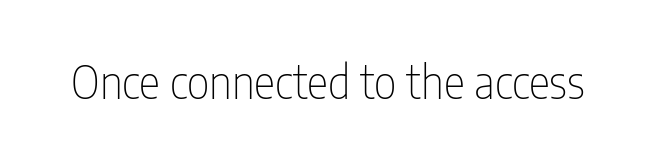
The image shows 45 px thin, condensed sans-serif type, upright; set normal letter spacing, not underlined; low stroke contrast and a medium x-height.
